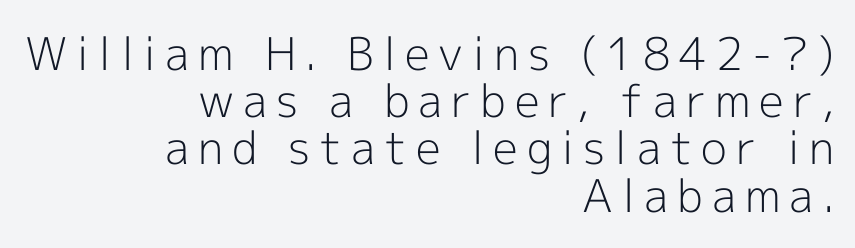
Q: Is the text bold? A: No.
Q: Is the text italic (slanted)? A: No, it is upright.
Q: Is the typeface a serif or a sans-serif typeface? A: Sans-serif.
Q: Is the text underlined? A: No.
Q: How is the paragraph aligned? A: Right-aligned.
Q: Is the spacing between letters normal or unusually wide? A: Unusually wide.
Q: Is the spacing between lines tight, normal or loose? A: Tight.
Q: Width (condensed, normal, or wide)? A: Normal.
Q: x-height? A: Medium.
Q: Monospaced? A: No.
